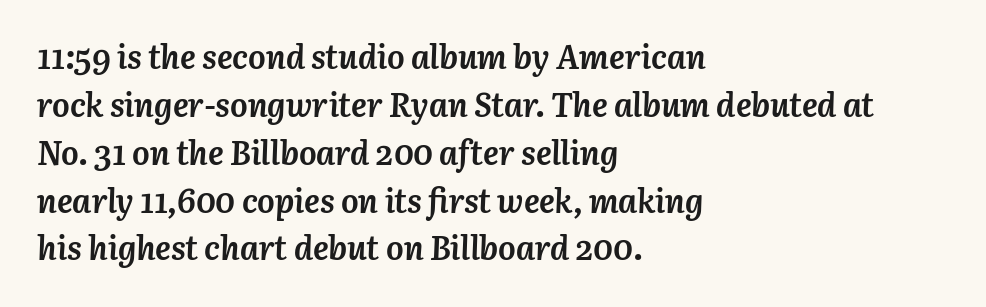
The line texture is even and compact thanks to regular tracking. The font's italic variant was chosen for this text. Is the block centered? No — it sits flush against the left margin. Vertical spacing — default. Think of a printed novel: that variable character pitch is what you see here. The gap between lines stays unmarked.
